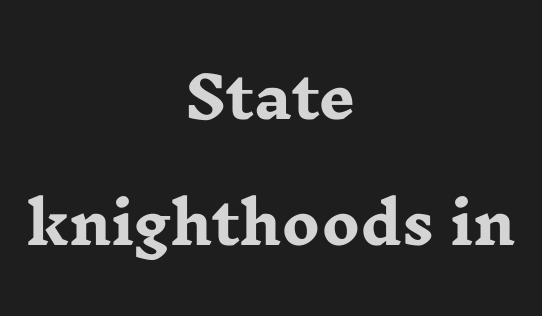
{"serif": "yes", "italic": "no", "bold": "yes", "weight": "heavy", "width": "wide", "stroke_contrast": "low", "x_height": "medium", "monospaced": "no", "underline": "no", "align": "center", "line_spacing": "loose", "line_spacing_ratio": 2.21, "letter_spacing": "normal", "letter_spacing_em": 0.0, "glyph_px": 57}
